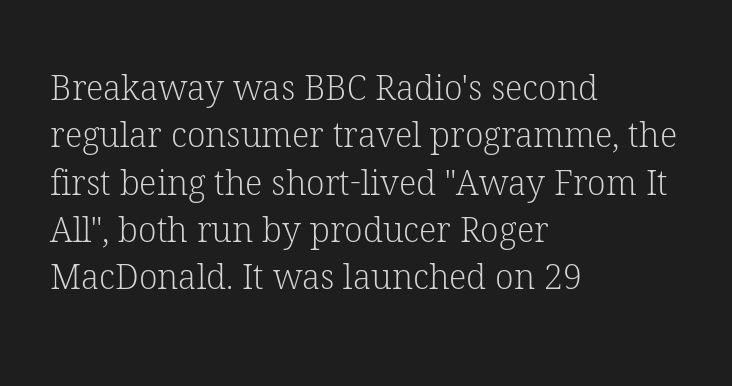
Q: Is the text bold? A: No.
Q: Is the text italic (slanted)? A: No, it is upright.
Q: Is the typeface a serif or a sans-serif typeface? A: Serif.
Q: Is the text underlined? A: No.
Q: How is the paragraph aligned? A: Left-aligned.
Q: Is the spacing between letters normal or unusually wide? A: Normal.
Q: Is the spacing between lines tight, normal or loose? A: Normal.
Q: Width (condensed, normal, or wide)? A: Normal.
Q: Stroke contrast? A: Low.
Q: x-height? A: Medium.
Q: Monospaced? A: No.
